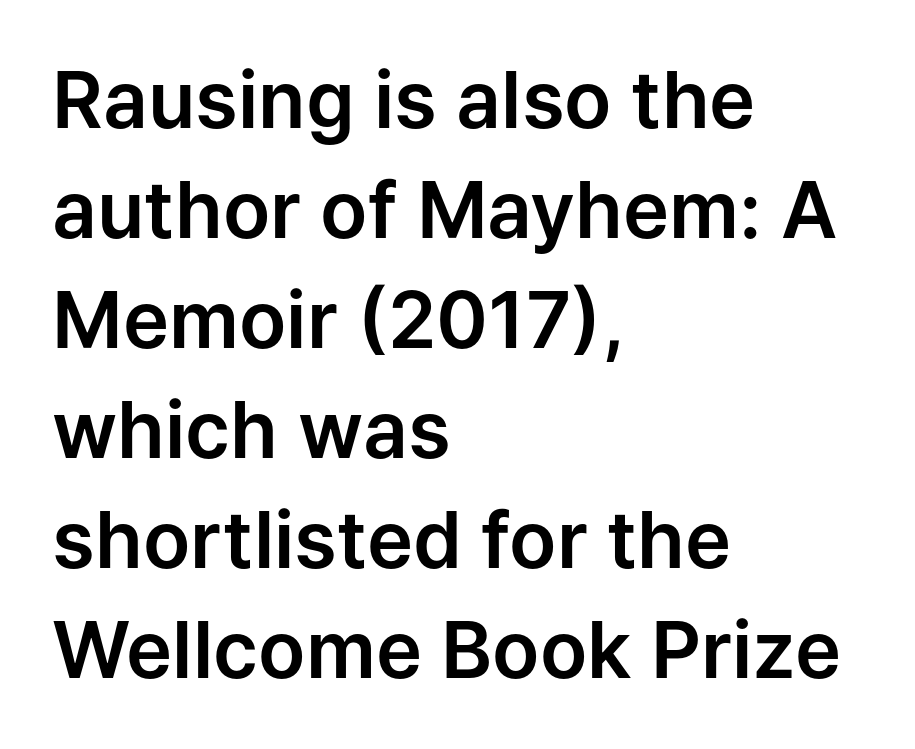
Q: Is the text italic (slanted)? A: No, it is upright.
Q: Is the typeface a serif or a sans-serif typeface? A: Sans-serif.
Q: Is the text underlined? A: No.
Q: How is the paragraph aligned? A: Left-aligned.
Q: Is the spacing between letters normal or unusually wide? A: Normal.
Q: Is the spacing between lines tight, normal or loose? A: Normal.
Q: Width (condensed, normal, or wide)? A: Normal.
Q: Stroke contrast? A: Low.
Q: x-height? A: Medium.
Q: Monospaced? A: No.
